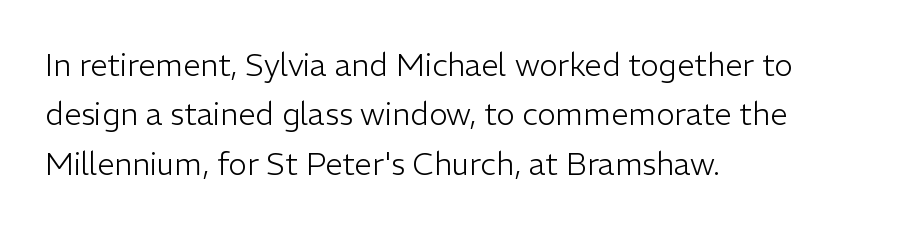
{"serif": "no", "italic": "no", "bold": "no", "weight": "light", "width": "normal", "stroke_contrast": "low", "x_height": "medium", "monospaced": "no", "underline": "no", "align": "left", "line_spacing": "normal", "line_spacing_ratio": 1.59, "letter_spacing": "normal", "letter_spacing_em": 0.0, "glyph_px": 31}
